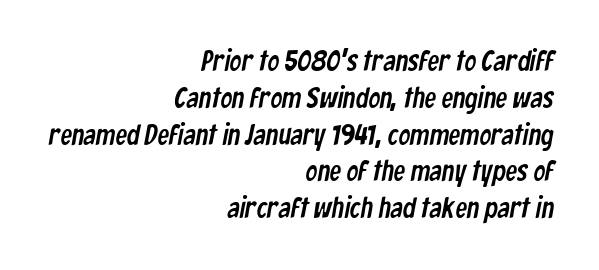
Character widths vary here, with narrow letters taking less room than wide ones. Unlike a traditional serif, this face leaves its strokes unadorned. The gap between lines stays unmarked. If you drew a ruler down the right edge, every line would touch it. Honestly, the letter spacing is just normal — you wouldn't notice it.
